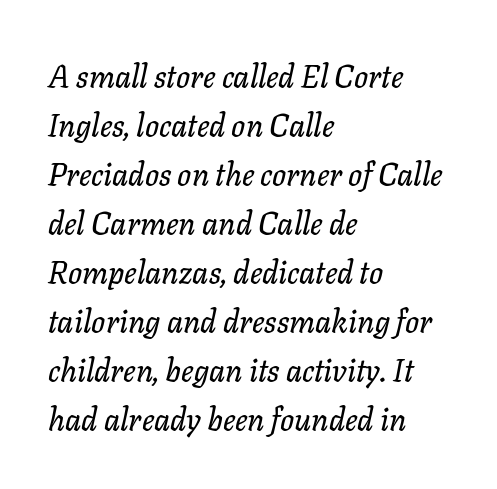
{"italic": "yes", "lean": "right", "slant_degrees": 11, "width": "normal", "stroke_contrast": "low", "x_height": "medium", "monospaced": "no", "underline": "no", "align": "left", "line_spacing": "normal", "line_spacing_ratio": 1.58, "letter_spacing": "normal", "letter_spacing_em": 0.0, "glyph_px": 31}
